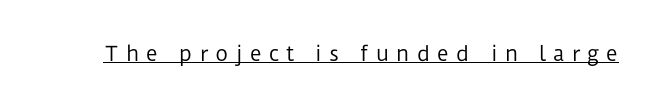
Vertical stems look standard width or narrower in stroke. Emphasis is given by a line drawn under the lettering. A typesetter would call this heavily tracked-out type. Vertical strokes here are truly vertical.
